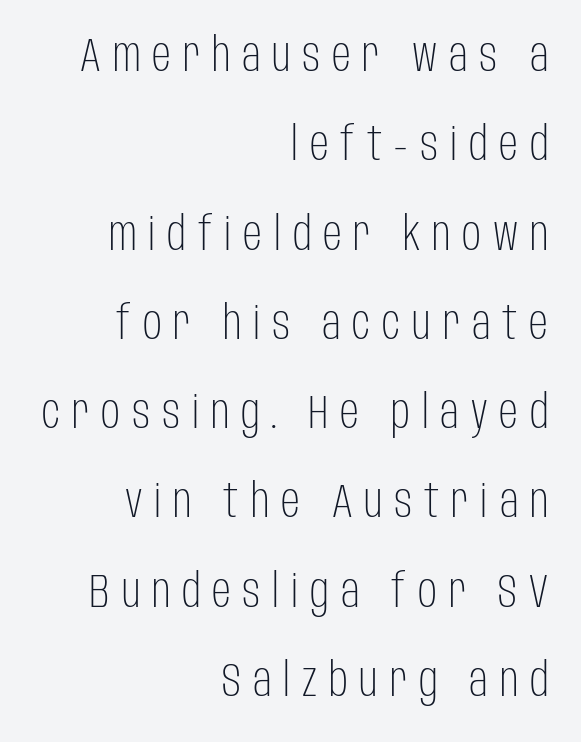
The image shows 47 px light, condensed sans-serif type, upright; set right-aligned, loose line spacing (1.9x), unusually wide letter spacing (+0.25 em), not underlined; low stroke contrast and a large x-height.
